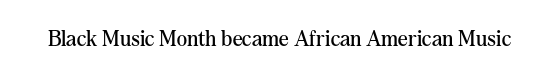
{"italic": "no", "bold": "no", "underline": "no", "letter_spacing": "normal", "letter_spacing_em": 0.0, "glyph_px": 22}
